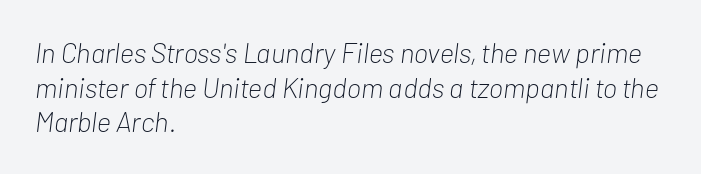
{"italic": "yes", "lean": "right", "slant_degrees": 7, "bold": "no", "weight": "light", "width": "condensed", "stroke_contrast": "low", "x_height": "medium", "monospaced": "no", "underline": "no", "align": "left", "line_spacing_ratio": 1.24, "letter_spacing": "normal", "letter_spacing_em": 0.0, "glyph_px": 28}
